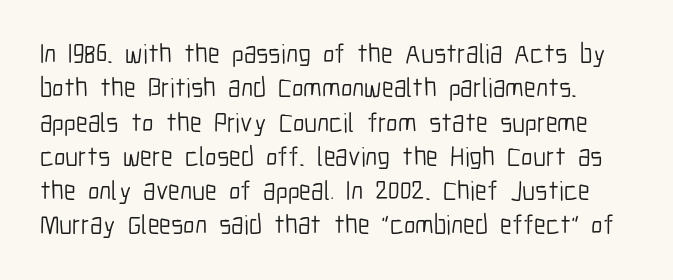
{"italic": "no", "bold": "no", "underline": "no", "line_spacing": "normal", "line_spacing_ratio": 1.27, "letter_spacing": "normal", "letter_spacing_em": 0.0, "glyph_px": 27}
